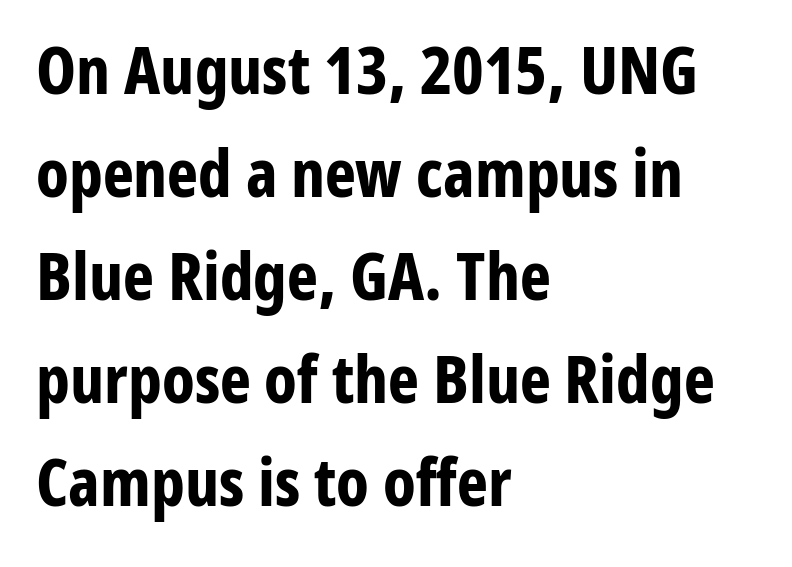
The words here are not underlined. Think of a printed novel: that variable character pitch is what you see here. The font is running at its bold setting. Layout note: lines flush left.
